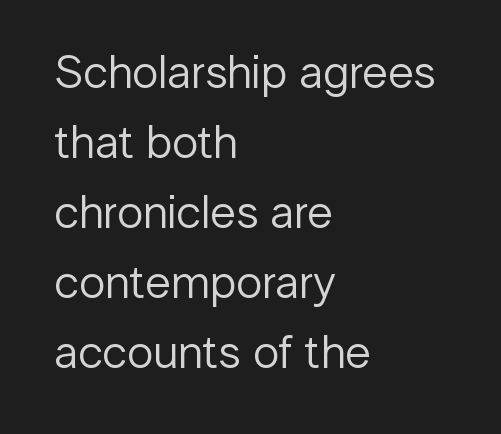
Q: Is the text bold? A: No.
Q: Is the text italic (slanted)? A: No, it is upright.
Q: Is the typeface a serif or a sans-serif typeface? A: Sans-serif.
Q: Is the text underlined? A: No.
Q: How is the paragraph aligned? A: Left-aligned.
Q: Is the spacing between letters normal or unusually wide? A: Normal.
Q: Is the spacing between lines tight, normal or loose? A: Normal.
Q: Width (condensed, normal, or wide)? A: Normal.
Q: Stroke contrast? A: Low.
Q: x-height? A: Medium.
Q: Monospaced? A: No.
